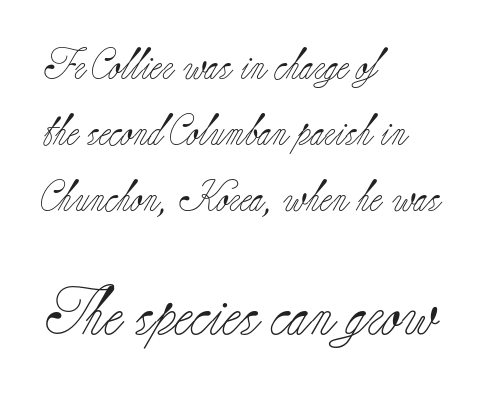
Q: Is the text bold? A: No.
Q: Is the text italic (slanted)? A: Yes.
Q: Is the typeface a serif or a sans-serif typeface? A: Serif.
Q: Is the text underlined? A: No.
Q: How is the paragraph aligned? A: Left-aligned.
Q: Is the spacing between letters normal or unusually wide? A: Normal.
Q: Is the spacing between lines tight, normal or loose? A: Loose.
Q: Which block of text is set in a larger size, the first (top) or the second (bottom)? A: The second (bottom) one.
Q: Width (condensed, normal, or wide)? A: Normal.
Q: Stroke contrast? A: Low.
Q: x-height? A: Small.
Q: Monospaced? A: No.
